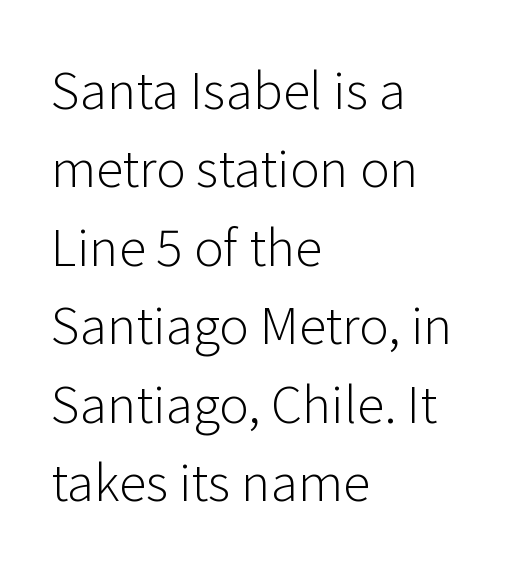
The image shows 50 px light sans-serif type, upright; set left-aligned, normal line spacing (1.57x), normal letter spacing, not underlined; low stroke contrast and a medium x-height.
